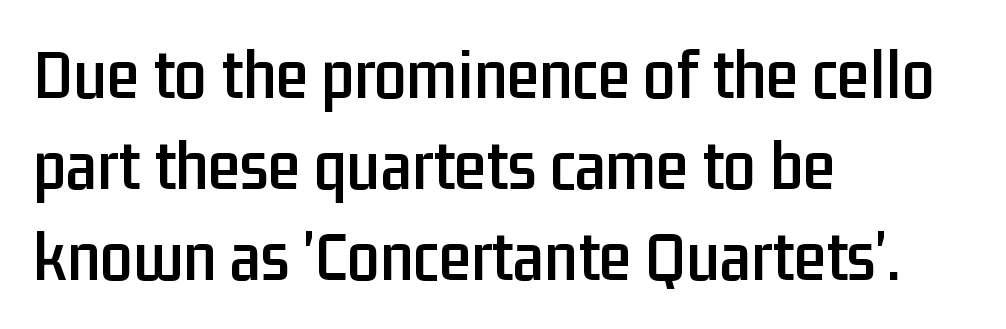
Q: Is the text italic (slanted)? A: No, it is upright.
Q: Is the typeface a serif or a sans-serif typeface? A: Sans-serif.
Q: Is the text underlined? A: No.
Q: How is the paragraph aligned? A: Left-aligned.
Q: Is the spacing between letters normal or unusually wide? A: Normal.
Q: Is the spacing between lines tight, normal or loose? A: Normal.
Q: Width (condensed, normal, or wide)? A: Condensed.
Q: Stroke contrast? A: Low.
Q: x-height? A: Medium.
Q: Monospaced? A: No.
